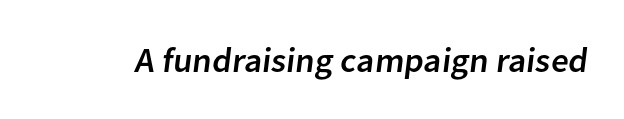
The letters advance in unequal steps, a hallmark of proportional type. Nobody drew a line under any word here. Glyph-to-glyph distance matches everyday printed text. The font family rendered here belongs to the sans-serif group.
